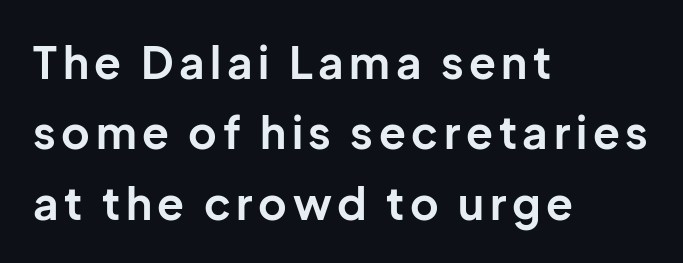
The image shows 44 px bold sans-serif type, upright; set left-aligned, normal line spacing (1.6x), not underlined; low stroke contrast and a medium x-height.
